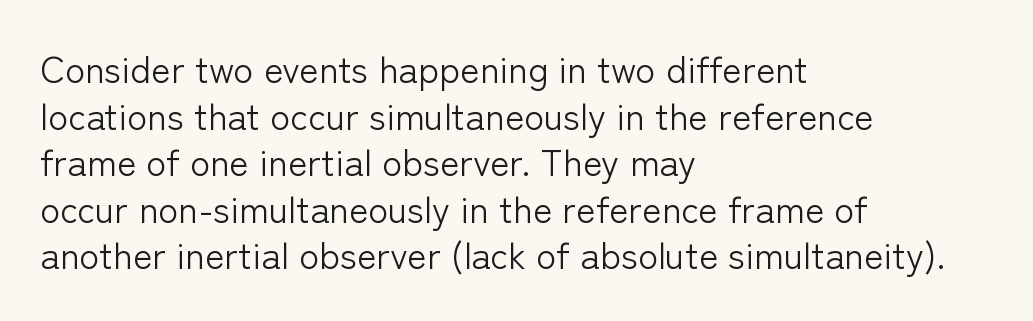
A typesetter would label this face a sans. Here the designer chose a conventional face with non-uniform glyph widths. Summary of vertical rhythm: regular, with standard interline spacing. Stems here are at most as thick as an everyday book face. Posture: straight, roman, zero tilt.
